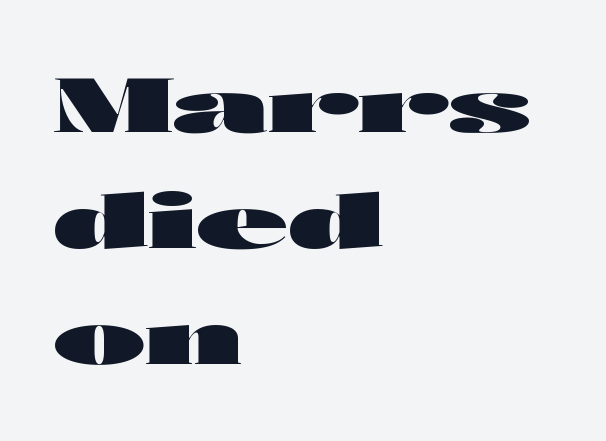
Q: Is the text bold? A: Yes.
Q: Is the text italic (slanted)? A: No, it is upright.
Q: Is the typeface a serif or a sans-serif typeface? A: Sans-serif.
Q: Is the text underlined? A: No.
Q: How is the paragraph aligned? A: Left-aligned.
Q: Is the spacing between letters normal or unusually wide? A: Normal.
Q: Is the spacing between lines tight, normal or loose? A: Normal.
Q: Width (condensed, normal, or wide)? A: Wide.
Q: Stroke contrast? A: High.
Q: x-height? A: Medium.
Q: Monospaced? A: No.
